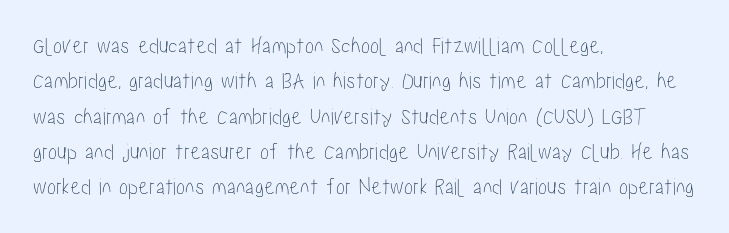
The passage shown stacks its lines at a standard gap. No extra tracking has been applied to these lines. Compared with a centered layout, this one pins lines to the left instead. The area under the type is left untouched. When letters stand straight like this, we call the style roman or upright.
